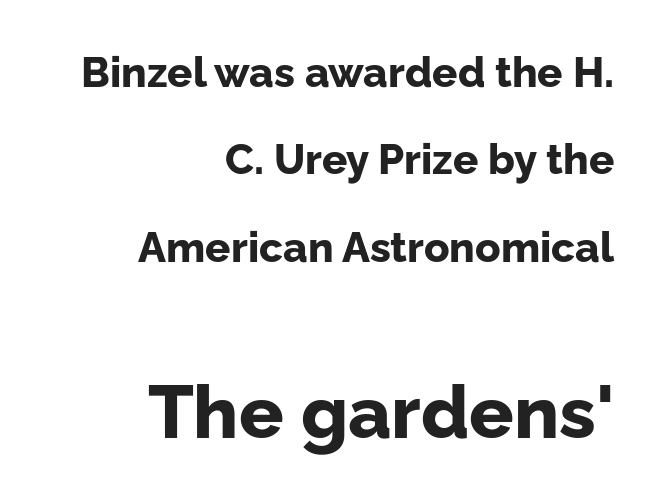
Q: Is the text bold? A: Yes.
Q: Is the text italic (slanted)? A: No, it is upright.
Q: Is the typeface a serif or a sans-serif typeface? A: Sans-serif.
Q: Is the text underlined? A: No.
Q: How is the paragraph aligned? A: Right-aligned.
Q: Is the spacing between letters normal or unusually wide? A: Normal.
Q: Is the spacing between lines tight, normal or loose? A: Loose.
Q: Which block of text is set in a larger size, the first (top) or the second (bottom)? A: The second (bottom) one.
Q: Width (condensed, normal, or wide)? A: Normal.
Q: Stroke contrast? A: Low.
Q: x-height? A: Medium.
Q: Monospaced? A: No.
